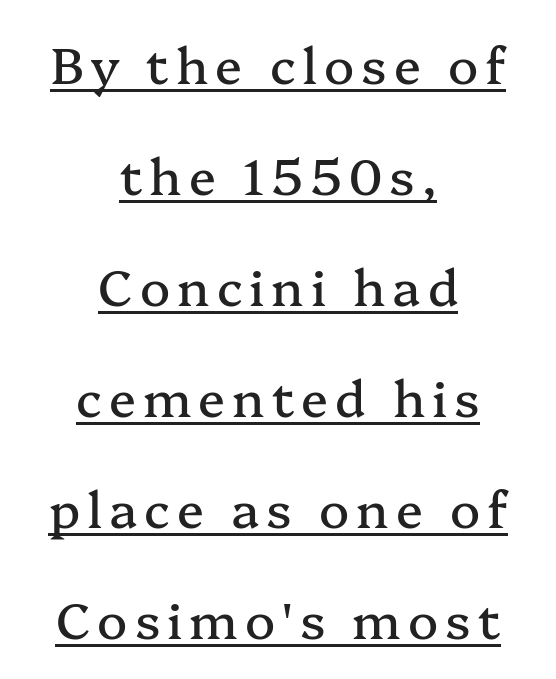
Q: Is the text italic (slanted)? A: No, it is upright.
Q: Is the typeface a serif or a sans-serif typeface? A: Serif.
Q: Is the text underlined? A: Yes.
Q: How is the paragraph aligned? A: Centered.
Q: Is the spacing between lines tight, normal or loose? A: Loose.
Q: Width (condensed, normal, or wide)? A: Normal.
Q: Stroke contrast? A: Medium.
Q: x-height? A: Medium.
Q: Monospaced? A: No.
